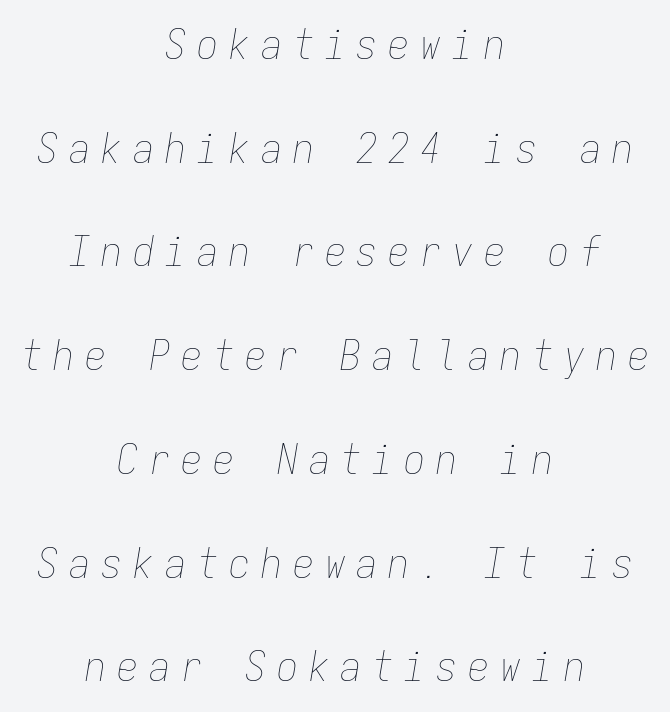
The image shows 42 px thin, condensed type, italic (leaning right), monospaced; set centered, loose line spacing (2.47x), unusually wide letter spacing (+0.26 em), not underlined; low stroke contrast and a medium x-height.
